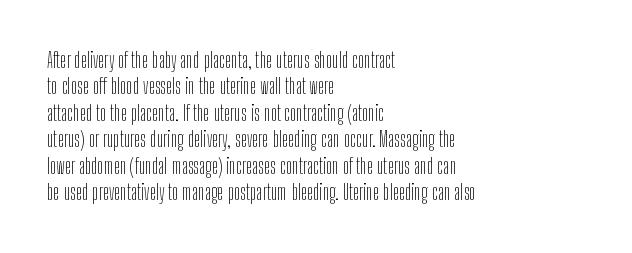
The rendering uses a moderate line-height, typical for paragraphs. Only glyphs here, with clear space below each row. The passage is arranged the way most books set body copy — flush left. Spacing between characters is what you'd get straight out of the box.
